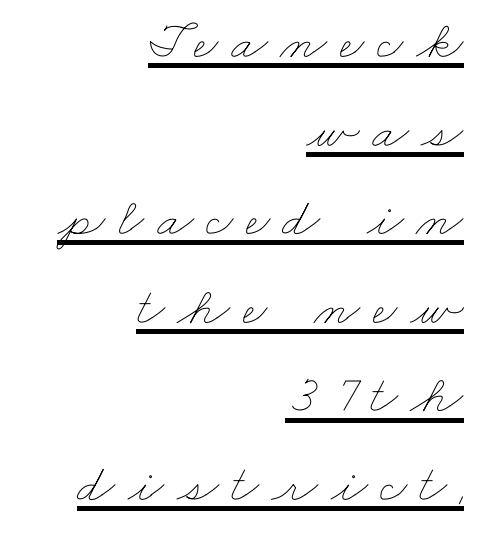
Q: Is the text bold? A: No.
Q: Is the text underlined? A: Yes.
Q: How is the paragraph aligned? A: Right-aligned.
Q: Is the spacing between letters normal or unusually wide? A: Unusually wide.
Q: Is the spacing between lines tight, normal or loose? A: Normal.
Q: Width (condensed, normal, or wide)? A: Wide.
Q: Stroke contrast? A: Low.
Q: x-height? A: Small.
Q: Monospaced? A: No.
